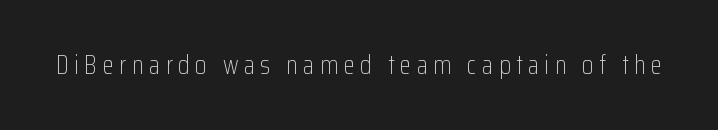
{"italic": "no", "bold": "no", "underline": "no", "letter_spacing": "wide", "letter_spacing_em": 0.21, "glyph_px": 26}
